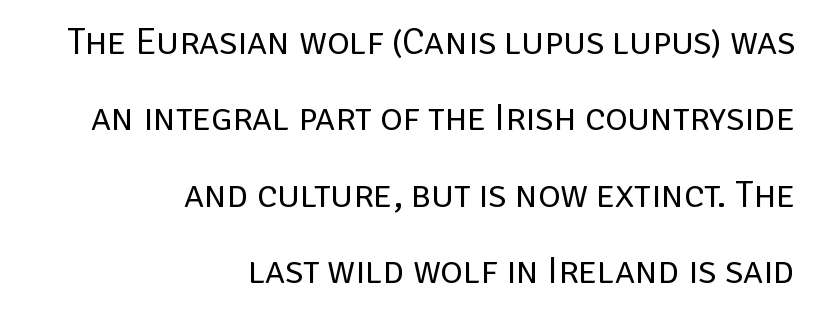
The image shows 38 px regular-weight sans-serif type, upright; set right-aligned, loose line spacing (2.01x), normal letter spacing, not underlined; low stroke contrast and a large x-height.
